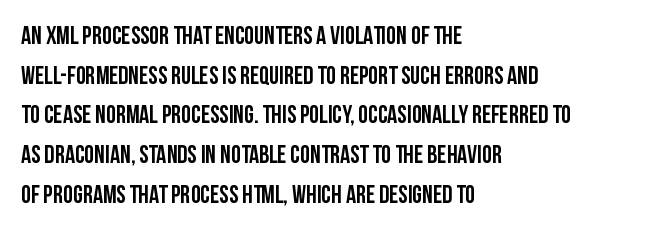
The image shows 25 px text type, upright; set left-aligned, normal line spacing (1.59x), normal letter spacing, not underlined.
